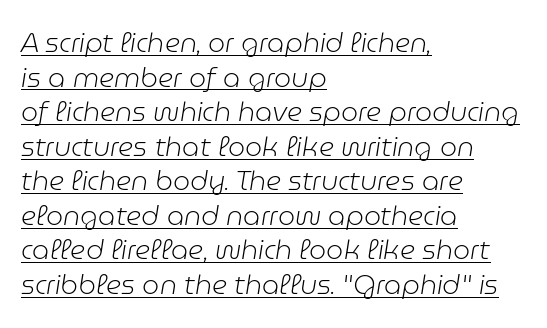
The image shows 27 px text type, italic (leaning right); set left-aligned, normal line spacing (1.28x), normal letter spacing, underlined.
